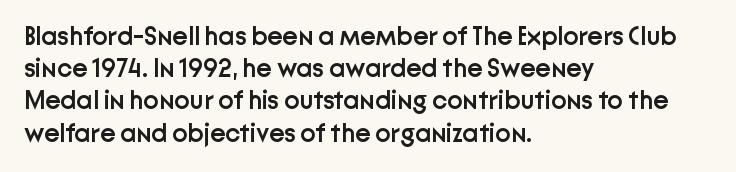
{"italic": "no", "bold": "semi", "underline": "no", "align": "left", "line_spacing_ratio": 1.24, "letter_spacing": "normal", "letter_spacing_em": 0.0, "glyph_px": 26}
